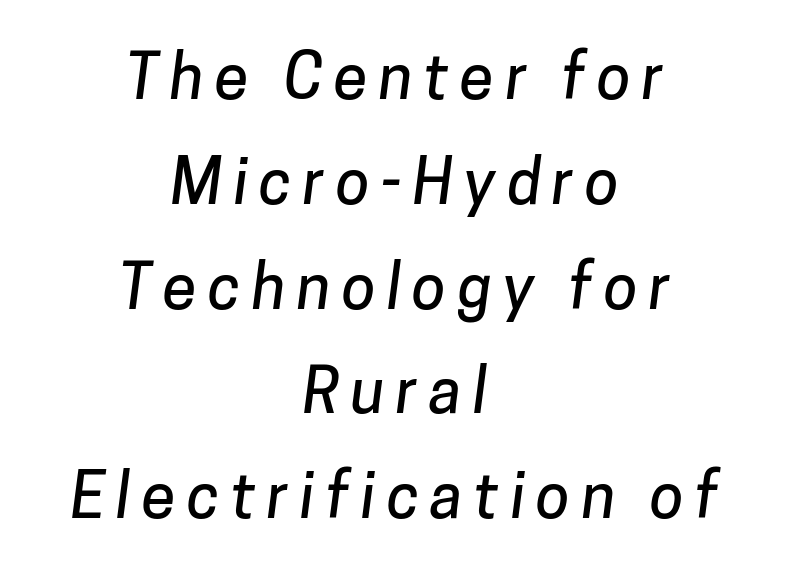
Proportional: the letters do not fall into vertical columns. The passage is arranged like a title page — every line centered. I'd call this a sans setting — the letters go barefoot. The specimen omits any rule beneath the text block's lines. Regular leading.
